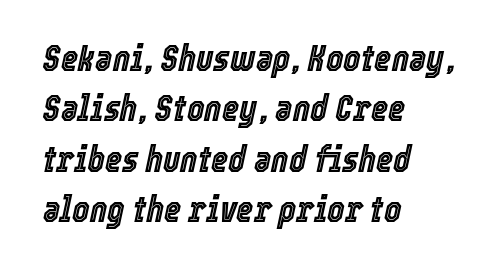
The horizontal fit of the characters is conventional and even. One glance says typical: line gaps are just what's usual. Here the designer chose a conventional face with non-uniform glyph widths. Style check: oblique. These lines are set flush left with a ragged right edge. Plain, unruled lines of type.
